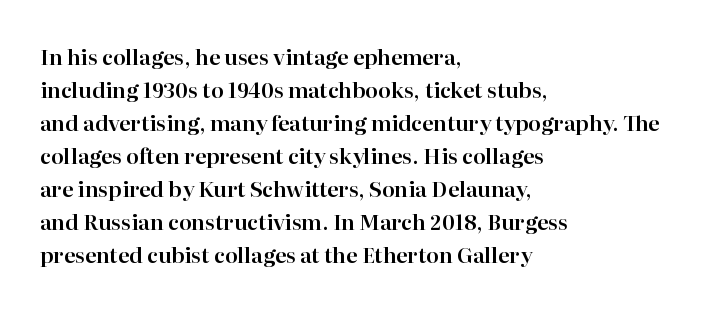
{"italic": "no", "underline": "no", "align": "left", "line_spacing": "normal", "line_spacing_ratio": 1.57, "letter_spacing": "normal", "letter_spacing_em": 0.0, "glyph_px": 21}
